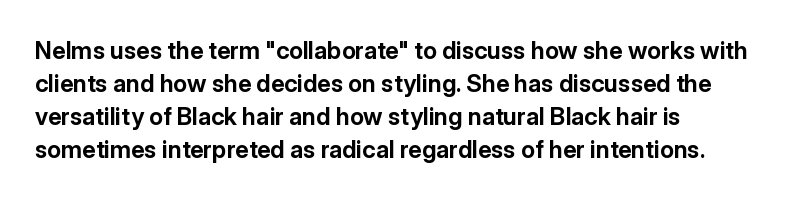
The image shows 24 px bold type, upright; set left-aligned, normal line spacing (1.37x), normal letter spacing, not underlined.
